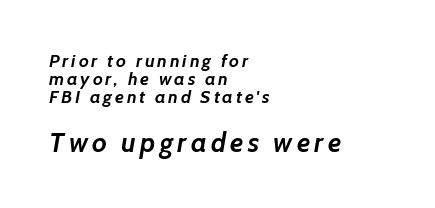
The image shows 27 px bold type, italic (leaning right); set left-aligned, tight line spacing (1.0x), not underlined; the second (bottom) block is 1.5x larger.
